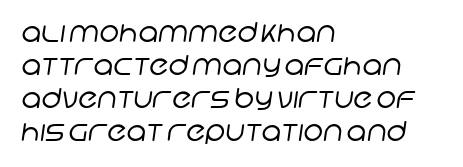
The image shows 27 px text type; set left-aligned, line spacing 1.22x, normal letter spacing, not underlined.
